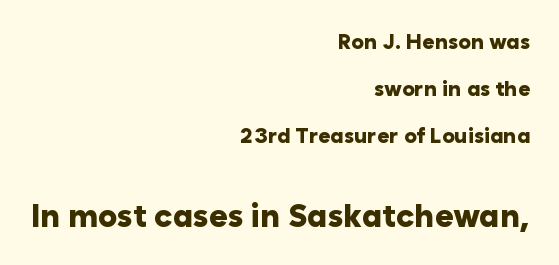
{"serif": "no", "italic": "no", "bold": "yes", "weight": "heavy", "width": "normal", "stroke_contrast": "low", "x_height": "medium", "monospaced": "no", "underline": "no", "align": "right", "line_spacing": "loose", "line_spacing_ratio": 2.25, "letter_spacing": "normal", "letter_spacing_em": 0.0, "larger_block": "second", "size_ratio": 1.52, "glyph_px": 32}
